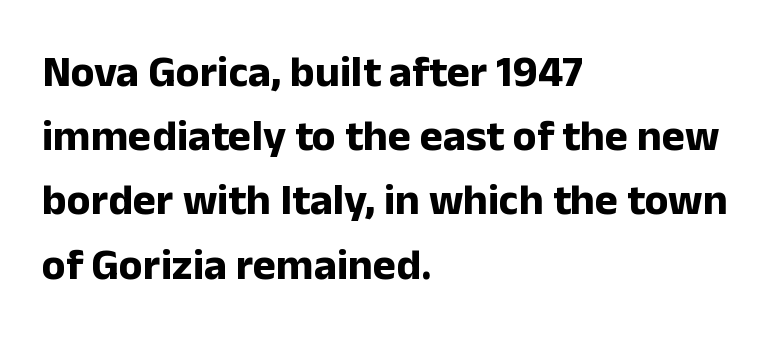
These lines carry a lot of weight — the face is fully bold. These lines sit exactly where default settings would place them. Type without underlining. This is roman type, the default non-slanted kind. Nothing sits at the stroke ends, so this counts as sans-serif. Line beginnings align vertically; line endings do not.
